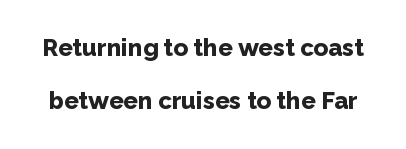
What stands out about the letter spacing? Nothing — it is the standard amount. The vertical gap from one line to the next is large. Summary of weight: heavy, a full bold. Has an underline been added? It has not.
